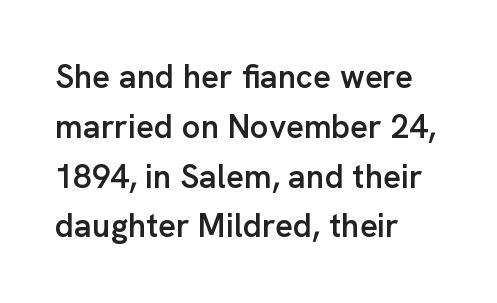
Does the weight exceed regular? Yes, but only to semibold. Vertical strokes here are truly vertical. Leftover space on each line is placed entirely after the last word. Glance below the letters and you will spot only blank space. Rows of type keep a routine distance in the vertical direction. Spacing verdict: proportional, widths tailored to each character.
